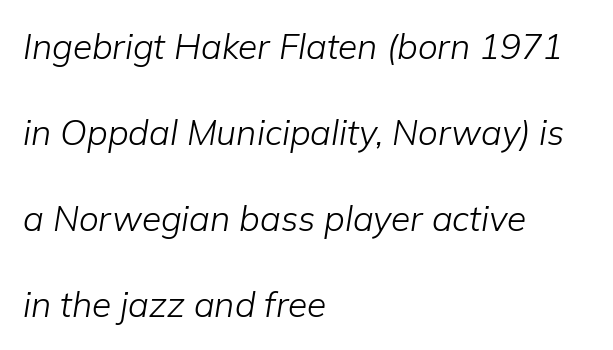
{"italic": "yes", "lean": "right", "slant_degrees": 9, "bold": "no", "weight": "light", "width": "normal", "stroke_contrast": "low", "x_height": "medium", "monospaced": "no", "underline": "no", "align": "left", "line_spacing": "loose", "line_spacing_ratio": 2.46, "letter_spacing": "normal", "letter_spacing_em": 0.0, "glyph_px": 35}
